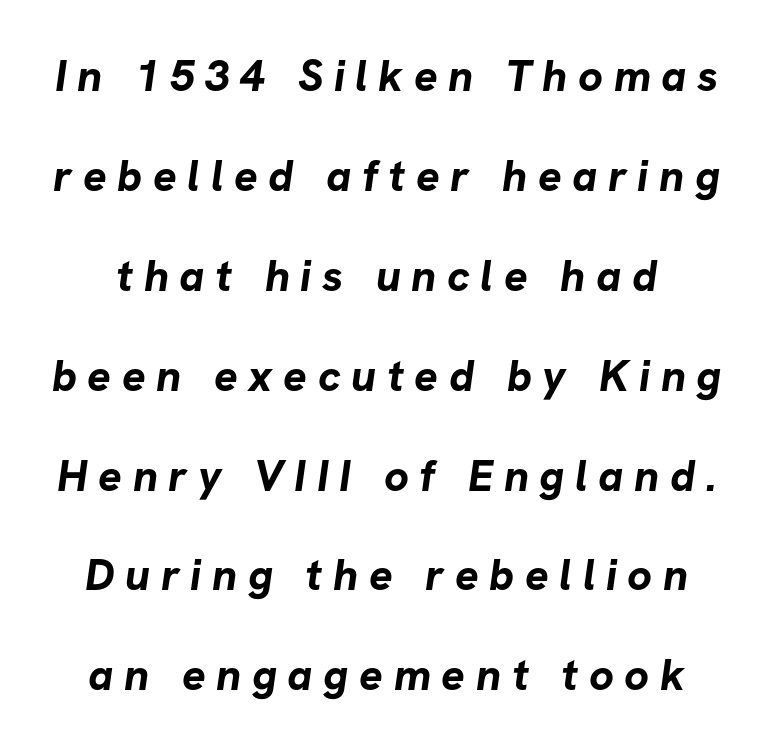
Do the characters align in a grid? No, the font is proportional. Leading: increased. Note: no serifs on the glyphs. Letters rest on an invisible, unmarked baseline.
